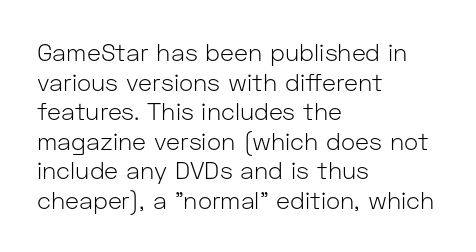
The image shows 24 px text type, upright; set left-aligned, line spacing 1.23x, normal letter spacing, not underlined.
